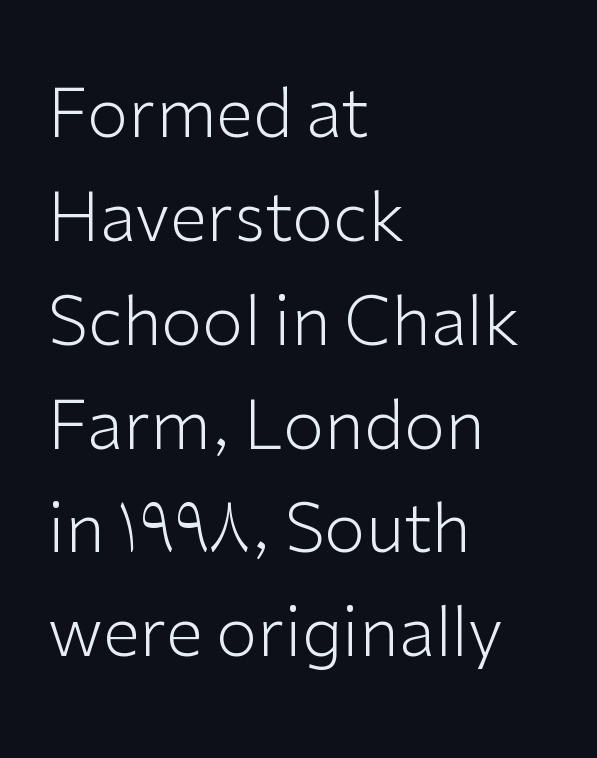
The image shows 67 px light sans-serif type, upright; set left-aligned, normal line spacing (1.55x), normal letter spacing, not underlined; low stroke contrast and a medium x-height.
